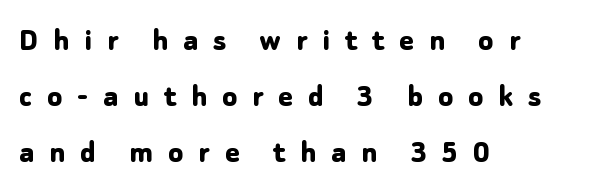
Q: Is the text bold? A: Yes.
Q: Is the text italic (slanted)? A: No, it is upright.
Q: Is the typeface a serif or a sans-serif typeface? A: Sans-serif.
Q: Is the text underlined? A: No.
Q: How is the paragraph aligned? A: Left-aligned.
Q: Is the spacing between letters normal or unusually wide? A: Unusually wide.
Q: Is the spacing between lines tight, normal or loose? A: Normal.
Q: Width (condensed, normal, or wide)? A: Normal.
Q: Stroke contrast? A: Low.
Q: x-height? A: Medium.
Q: Monospaced? A: No.
